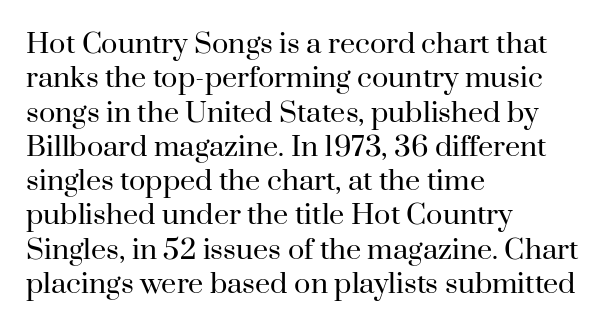
The letterforms sit at book weight or below. Honestly, the letter spacing is just normal — you wouldn't notice it. The type sits square on the baseline with zero lean. Unmarked baselines from the first word to the last. The text block is weighted toward the left margin, trailing off unevenly rightward. The designer left line spacing at the default.
